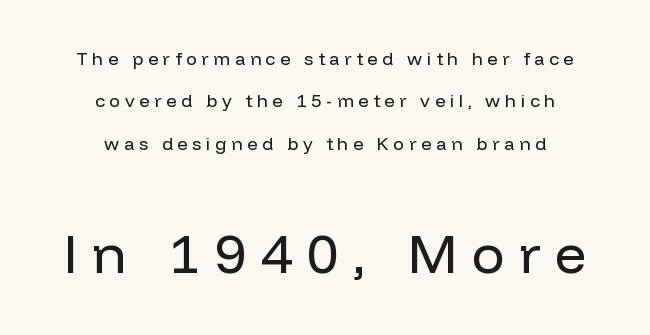
Size contrast runs from small at the top to large at the bottom. The block of text is sparse from top to bottom, with ample space between rows. The cut favours lightness, reaching ordinary text weight at its darkest. Unlike a traditional serif, this face leaves its strokes unadorned.
